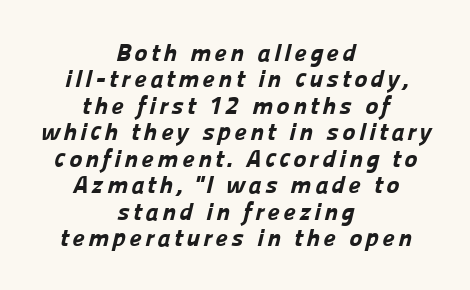
{"bold": "yes", "underline": "no", "align": "center", "line_spacing": "tight", "line_spacing_ratio": 1.06, "glyph_px": 25}
